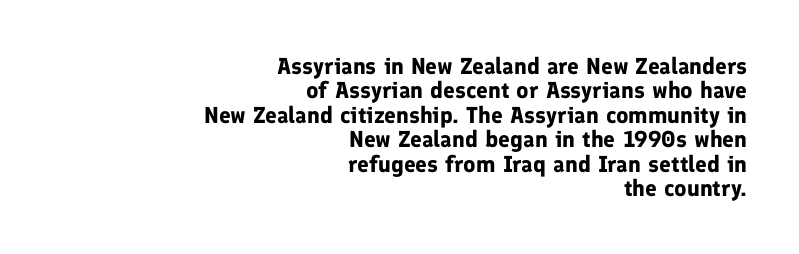
This is roman type, the default non-slanted kind. What weight is shown? A full bold with thick strokes. The string is rendered with underlining switched off. Cramped leading.
